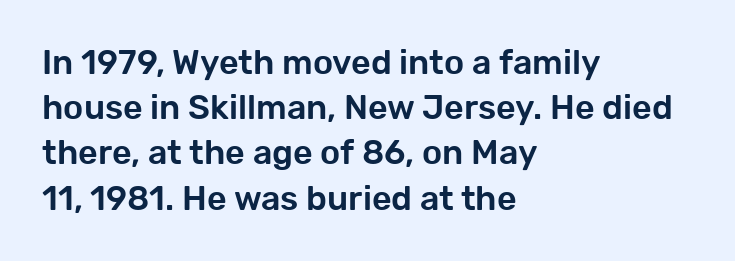
The image shows 34 px sans-serif type, upright; set left-aligned, normal line spacing (1.33x), normal letter spacing, not underlined; low stroke contrast and a medium x-height.
